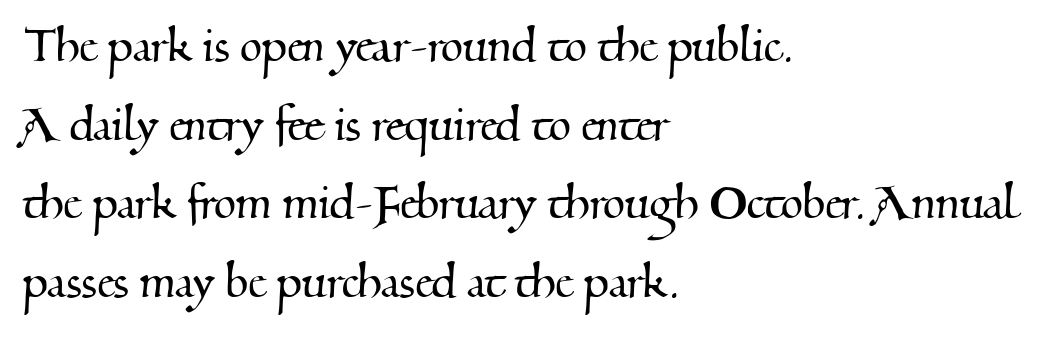
{"serif": "yes", "width": "normal", "stroke_contrast": "medium", "x_height": "small", "monospaced": "no", "underline": "no", "align": "left", "line_spacing": "normal", "line_spacing_ratio": 1.38, "letter_spacing": "normal", "letter_spacing_em": 0.0, "glyph_px": 57}
